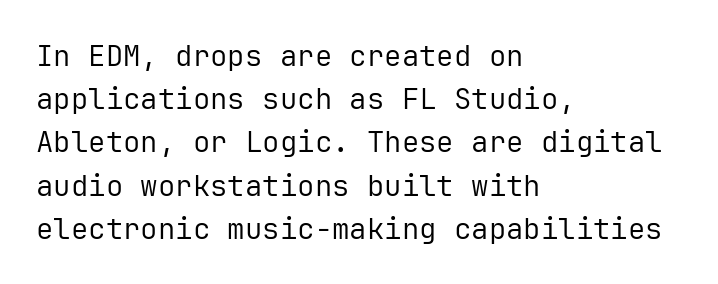
Q: Is the text bold? A: No.
Q: Is the text italic (slanted)? A: No, it is upright.
Q: Is the typeface a serif or a sans-serif typeface? A: Sans-serif.
Q: Is the text underlined? A: No.
Q: How is the paragraph aligned? A: Left-aligned.
Q: Is the spacing between letters normal or unusually wide? A: Normal.
Q: Is the spacing between lines tight, normal or loose? A: Normal.
Q: Width (condensed, normal, or wide)? A: Normal.
Q: Stroke contrast? A: Low.
Q: x-height? A: Medium.
Q: Monospaced? A: Yes.
